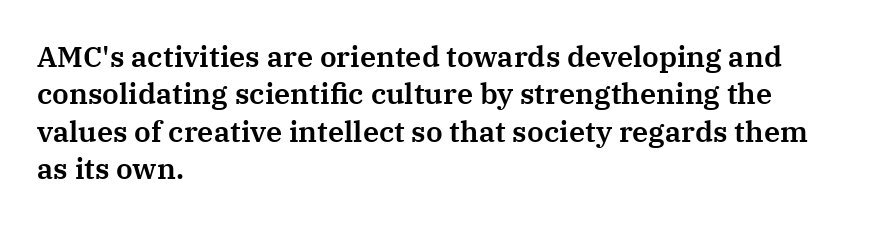
Q: Is the text italic (slanted)? A: No, it is upright.
Q: Is the typeface a serif or a sans-serif typeface? A: Serif.
Q: Is the text underlined? A: No.
Q: How is the paragraph aligned? A: Left-aligned.
Q: Is the spacing between letters normal or unusually wide? A: Normal.
Q: Is the spacing between lines tight, normal or loose? A: Normal.
Q: Width (condensed, normal, or wide)? A: Normal.
Q: Stroke contrast? A: Medium.
Q: x-height? A: Medium.
Q: Monospaced? A: No.
